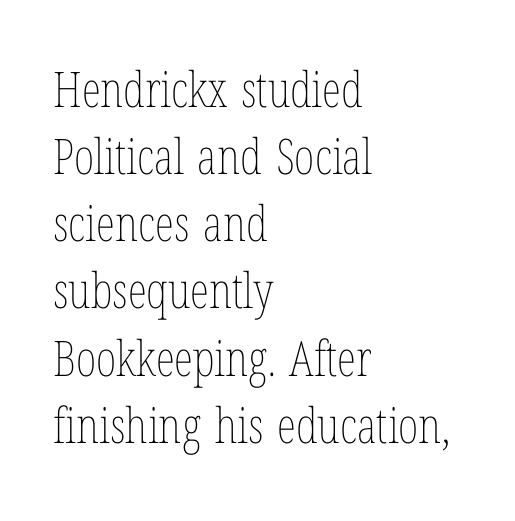
{"italic": "no", "bold": "no", "weight": "thin", "width": "condensed", "stroke_contrast": "low", "x_height": "medium", "monospaced": "no", "underline": "no", "align": "left", "line_spacing": "normal", "line_spacing_ratio": 1.37, "letter_spacing": "normal", "letter_spacing_em": 0.0, "glyph_px": 49}
